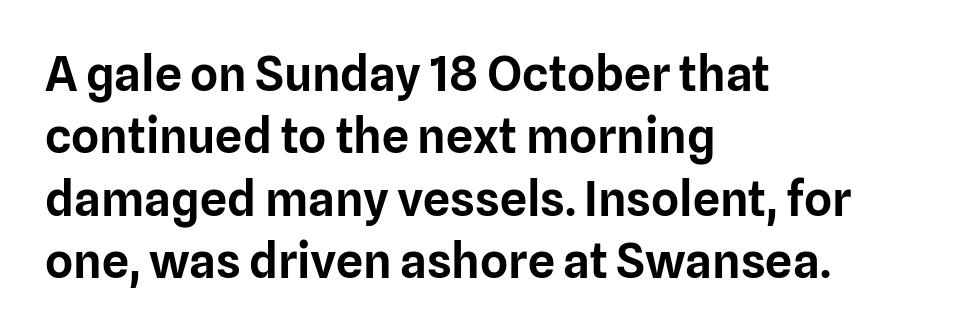
Typeset ragged right — the left edge is the straight one. These lines are rendered in a variable-pitch font. Decoration check: the copy has no underline. In terms of letterspacing, this is plain default setting. When letters stand straight like this, we call the style roman or upright. The leading is moderate, giving the passage an even texture.
